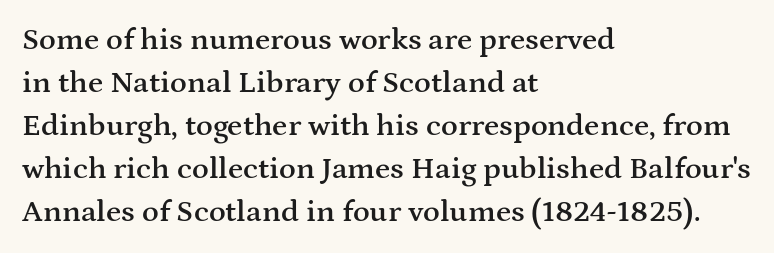
Standard letterfit; no display-style spreading of the glyphs. Students, this is semibold: more ink than regular, less than bold. No word sits above an underline. Posture: vertical. This sample keeps an unexceptional amount of space between lines.
